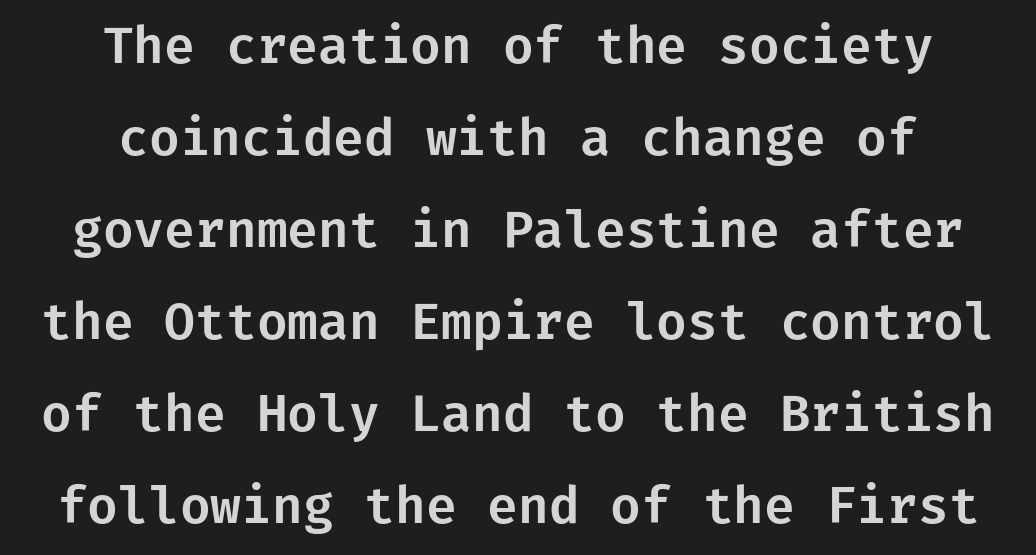
{"serif": "no", "italic": "no", "width": "normal", "stroke_contrast": "low", "x_height": "medium", "underline": "no", "align": "center", "line_spacing_ratio": 1.84, "letter_spacing": "normal", "letter_spacing_em": 0.0, "glyph_px": 50}
